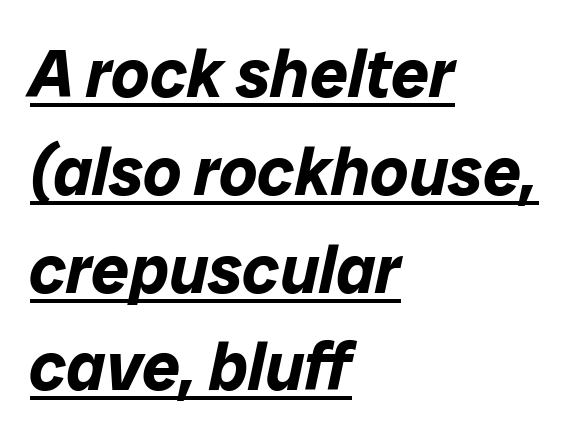
The image shows 67 px bold type, italic (leaning right); set left-aligned, normal line spacing (1.46x), normal letter spacing, underlined; low stroke contrast and a medium x-height.
